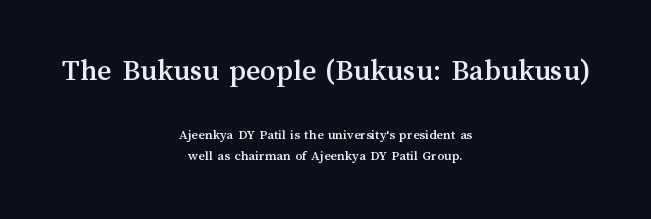
{"italic": "no", "width": "normal", "stroke_contrast": "medium", "x_height": "medium", "monospaced": "no", "underline": "no", "align": "center", "line_spacing": "normal", "line_spacing_ratio": 1.52, "letter_spacing": "normal", "letter_spacing_em": 0.0, "larger_block": "first", "size_ratio": 2.21, "glyph_px": 31}
